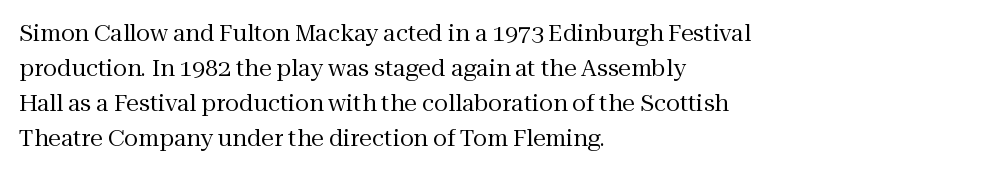
{"italic": "no", "bold": "no", "underline": "no", "align": "left", "line_spacing": "normal", "line_spacing_ratio": 1.52, "letter_spacing": "normal", "letter_spacing_em": 0.0, "glyph_px": 23}
